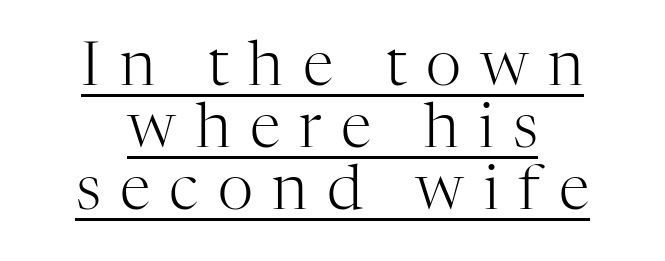
Q: Is the text bold? A: No.
Q: Is the text italic (slanted)? A: No, it is upright.
Q: Is the typeface a serif or a sans-serif typeface? A: Serif.
Q: Is the text underlined? A: Yes.
Q: Is the spacing between letters normal or unusually wide? A: Unusually wide.
Q: Is the spacing between lines tight, normal or loose? A: Tight.
Q: Width (condensed, normal, or wide)? A: Normal.
Q: Stroke contrast? A: High.
Q: x-height? A: Medium.
Q: Monospaced? A: No.
